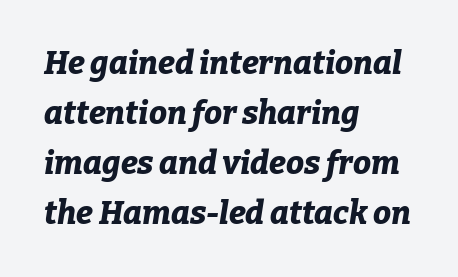
Is the type slanted? Yes — the strokes lean at a clear angle. You'd pick this weight for a headline — it's a proper bold. How are the letters spaced? Ordinarily, with no added tracking. You could not count columns in this text — the font is proportionally spaced.
